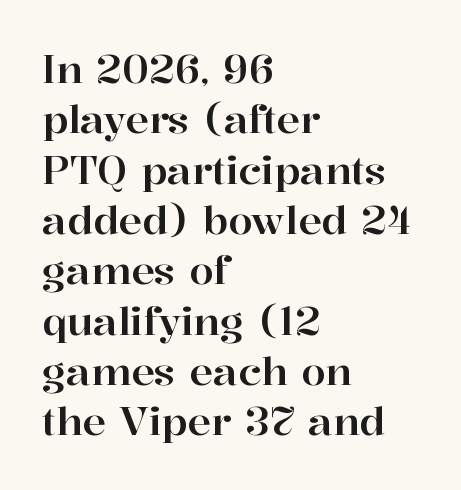
Vertical strokes here are truly vertical. You could not count columns in this text — the font is proportionally spaced. Serif or sans? Serif — the stroke terminals have little feet. The space beneath each line is pristine and unruled. Caption: standard tracking, unaltered. Which margin do the lines hug? The left one — the right edge is uneven.
